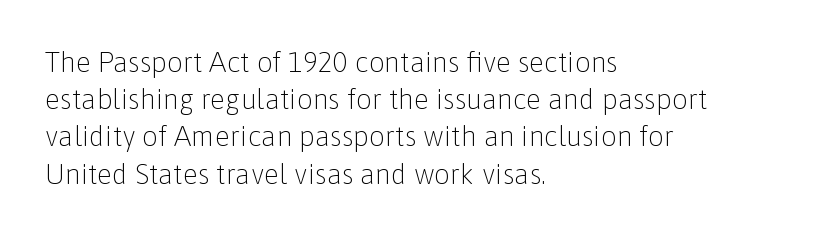
The image shows 28 px light sans-serif type, upright; set left-aligned, normal line spacing (1.33x), normal letter spacing, not underlined; low stroke contrast and a medium x-height.
